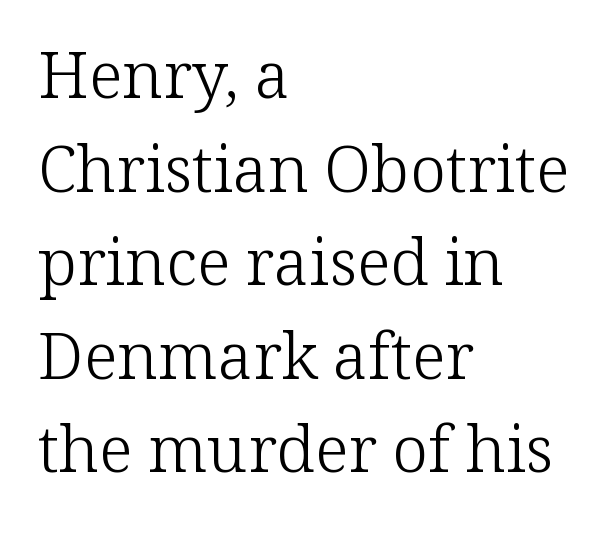
A quiet, ordinary-to-light weight characterises the typeface. A typesetter would call this proportional, since set widths differ per character. These lines sit exactly where default settings would place them. The passage shown is typeset with a serif family. A typesetter would mark this as roman, not italic.
